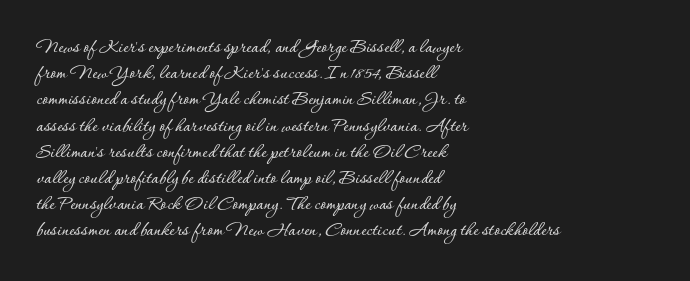
Q: Is the text italic (slanted)? A: Yes.
Q: Is the text underlined? A: No.
Q: How is the paragraph aligned? A: Left-aligned.
Q: Is the spacing between letters normal or unusually wide? A: Normal.
Q: Is the spacing between lines tight, normal or loose? A: Normal.
